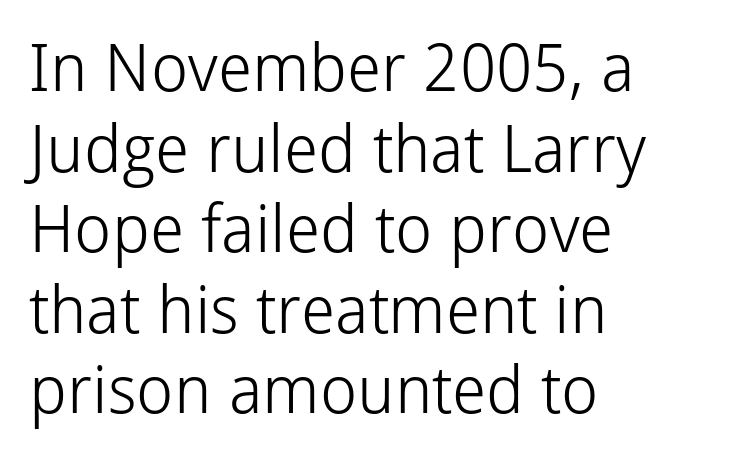
The image shows 66 px light sans-serif type, upright; set left-aligned, line spacing 1.22x, normal letter spacing, not underlined; low stroke contrast and a medium x-height.
